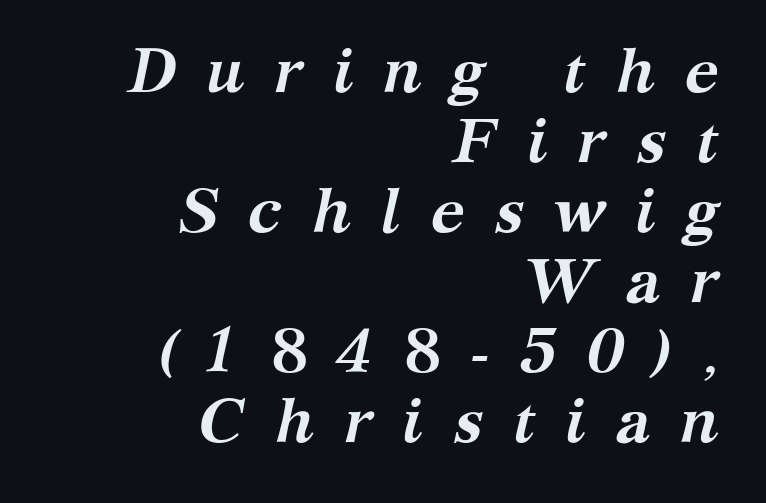
{"serif": "yes", "italic": "yes", "lean": "right", "slant_degrees": 12, "bold": "yes", "weight": "semibold", "width": "normal", "stroke_contrast": "medium", "x_height": "medium", "monospaced": "no", "underline": "no", "align": "right", "line_spacing": "tight", "line_spacing_ratio": 1.11, "letter_spacing": "wide", "letter_spacing_em": 0.46, "glyph_px": 63}
